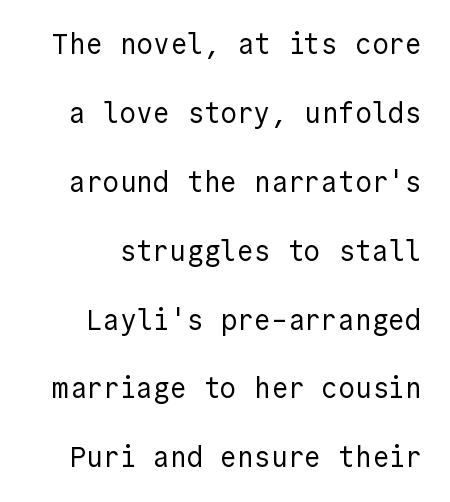
{"serif": "no", "italic": "no", "bold": "no", "weight": "regular", "width": "normal", "x_height": "medium", "underline": "no", "line_spacing": "loose", "line_spacing_ratio": 2.46, "letter_spacing": "normal", "letter_spacing_em": 0.0, "glyph_px": 28}
